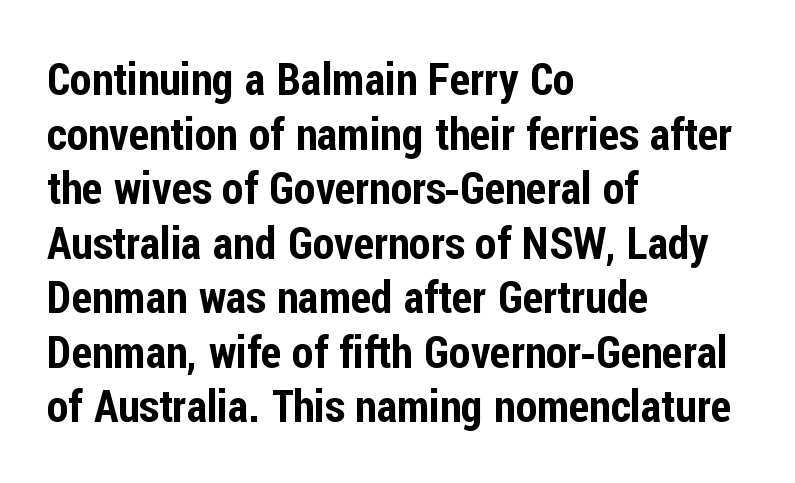
{"serif": "no", "italic": "no", "width": "condensed", "stroke_contrast": "low", "x_height": "medium", "monospaced": "no", "underline": "no", "align": "left", "line_spacing_ratio": 1.24, "letter_spacing": "normal", "letter_spacing_em": 0.0, "glyph_px": 44}
